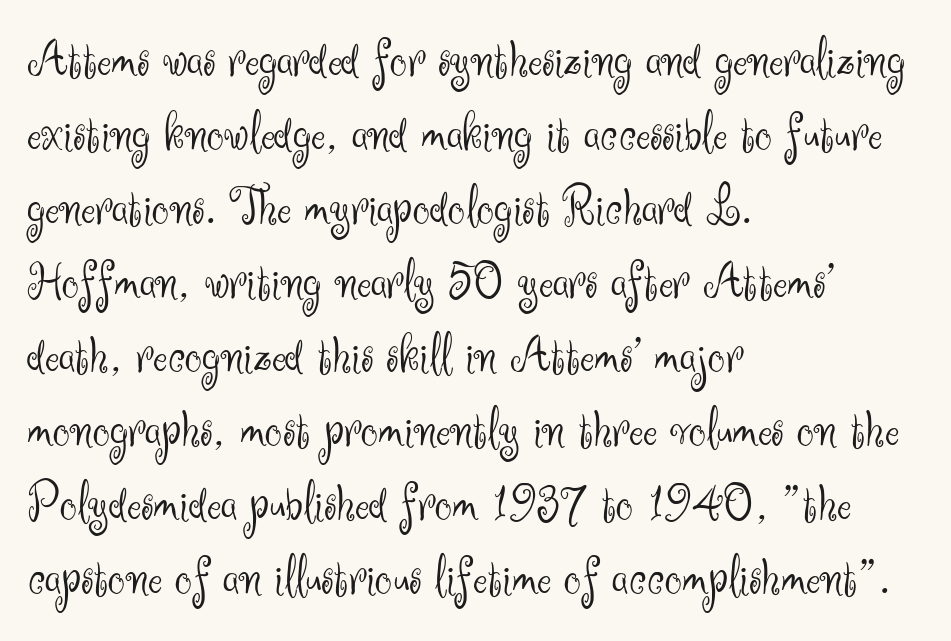
The image shows 54 px light sans-serif type, upright; set left-aligned, normal line spacing (1.37x), normal letter spacing, not underlined; medium stroke contrast and a small x-height.
